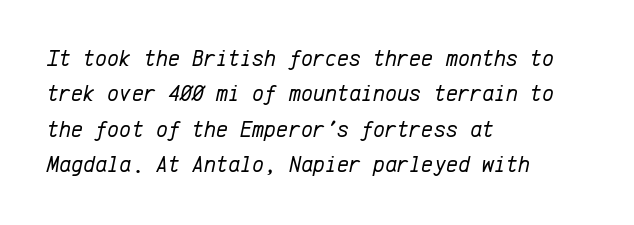
These lines stack with their left ends in a neat column. Honestly, the letter spacing is just normal — you wouldn't notice it. The space directly below the letters is spotless. The typesetting does not lean heavy: it is not bold. The passage shown stacks its lines at a standard gap.
